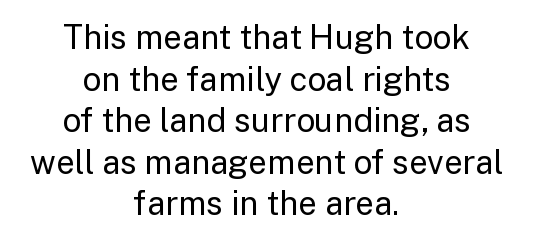
Counters stay open thanks to moderate or lighter strokes. Italic: no, the glyphs are upright roman. Check under the words: just untouched page. Standard letterfit; no display-style spreading of the glyphs.
